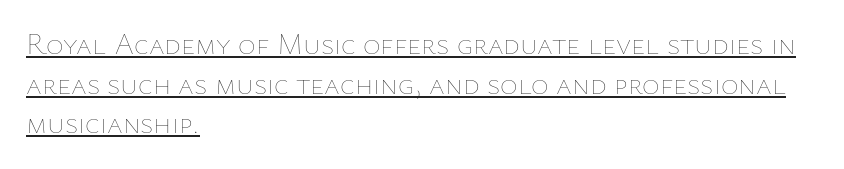
{"italic": "no", "bold": "no", "weight": "thin", "width": "normal", "stroke_contrast": "low", "x_height": "medium", "monospaced": "no", "underline": "yes", "align": "left", "line_spacing": "normal", "line_spacing_ratio": 1.32, "letter_spacing": "normal", "letter_spacing_em": 0.0, "glyph_px": 30}
